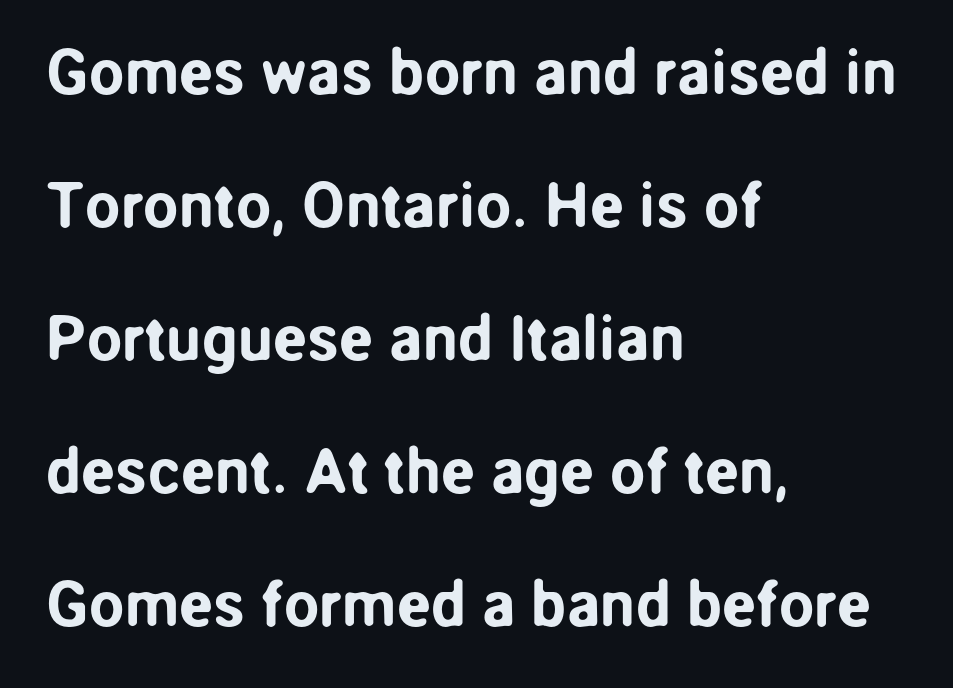
Q: Is the text italic (slanted)? A: No, it is upright.
Q: Is the typeface a serif or a sans-serif typeface? A: Sans-serif.
Q: Is the text underlined? A: No.
Q: How is the paragraph aligned? A: Left-aligned.
Q: Is the spacing between letters normal or unusually wide? A: Normal.
Q: Is the spacing between lines tight, normal or loose? A: Loose.
Q: Width (condensed, normal, or wide)? A: Normal.
Q: Stroke contrast? A: Low.
Q: x-height? A: Medium.
Q: Monospaced? A: No.
